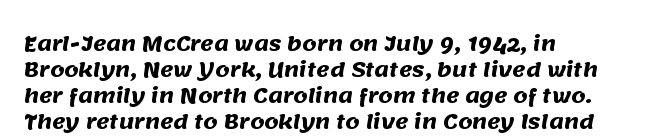
The image shows 20 px bold type; set left-aligned, normal line spacing (1.3x), normal letter spacing, not underlined.
